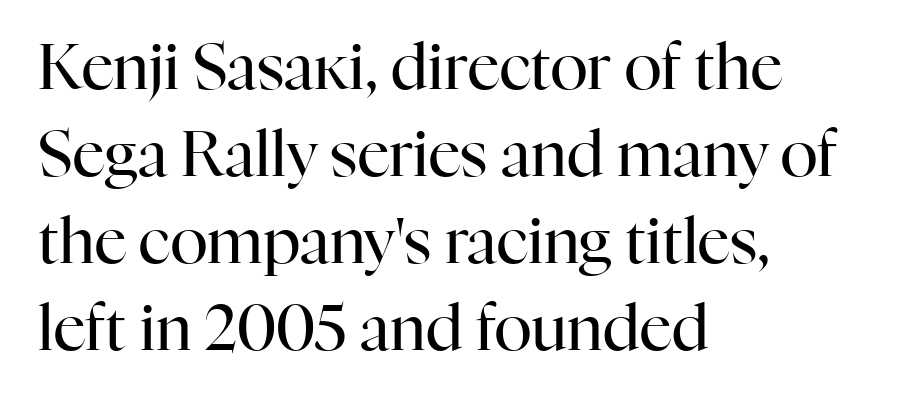
{"serif": "yes", "italic": "no", "bold": "no", "weight": "regular", "width": "normal", "stroke_contrast": "high", "x_height": "medium", "monospaced": "no", "underline": "no", "align": "left", "line_spacing": "normal", "line_spacing_ratio": 1.38, "letter_spacing": "normal", "letter_spacing_em": 0.0, "glyph_px": 63}
